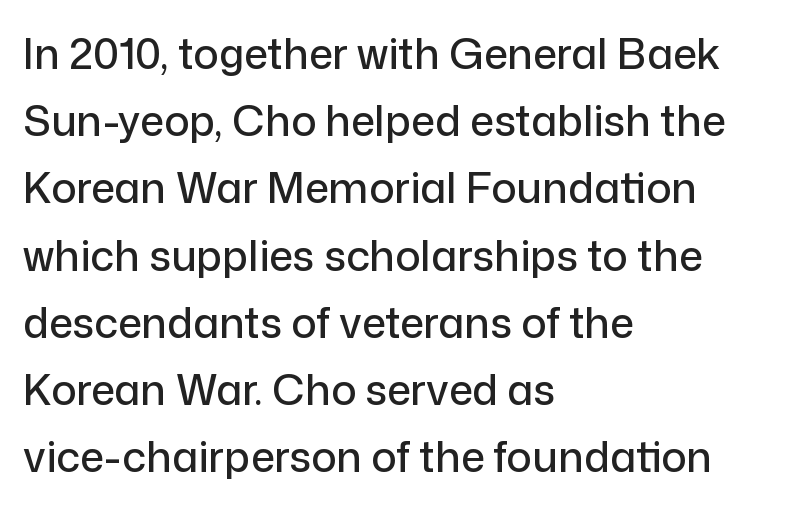
{"serif": "no", "italic": "no", "width": "normal", "stroke_contrast": "low", "x_height": "medium", "monospaced": "no", "underline": "no", "align": "left", "line_spacing": "normal", "line_spacing_ratio": 1.6, "letter_spacing": "normal", "letter_spacing_em": 0.0, "glyph_px": 42}
